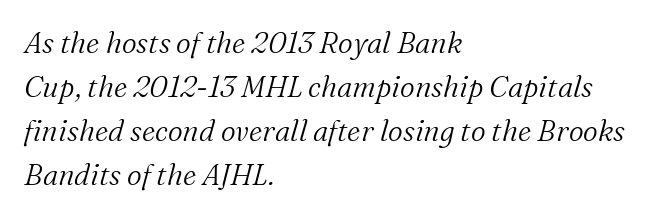
Glyph-to-glyph distance matches everyday printed text. Students, observe: this is what conventionally led text looks like. Does the lettering tilt? It does — this is italic. The letters advance in unequal steps, a hallmark of proportional type. Beneath every word, the page is bare.
